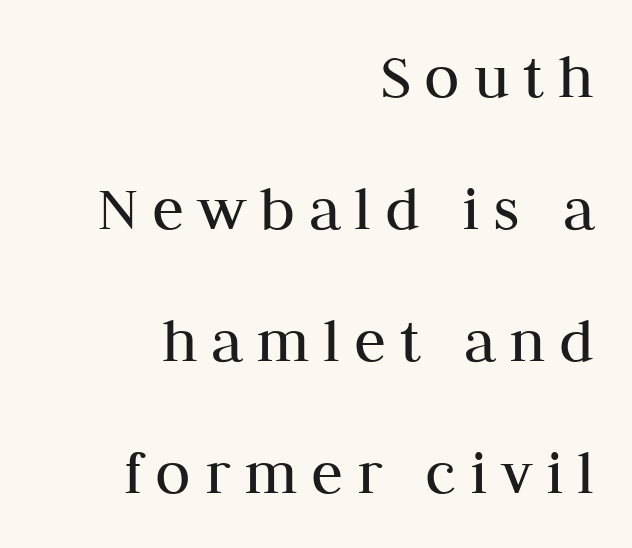
Q: Is the text bold? A: No.
Q: Is the text italic (slanted)? A: No, it is upright.
Q: Is the typeface a serif or a sans-serif typeface? A: Serif.
Q: Is the text underlined? A: No.
Q: How is the paragraph aligned? A: Right-aligned.
Q: Is the spacing between letters normal or unusually wide? A: Unusually wide.
Q: Is the spacing between lines tight, normal or loose? A: Loose.
Q: Width (condensed, normal, or wide)? A: Normal.
Q: Stroke contrast? A: Medium.
Q: x-height? A: Medium.
Q: Monospaced? A: No.
